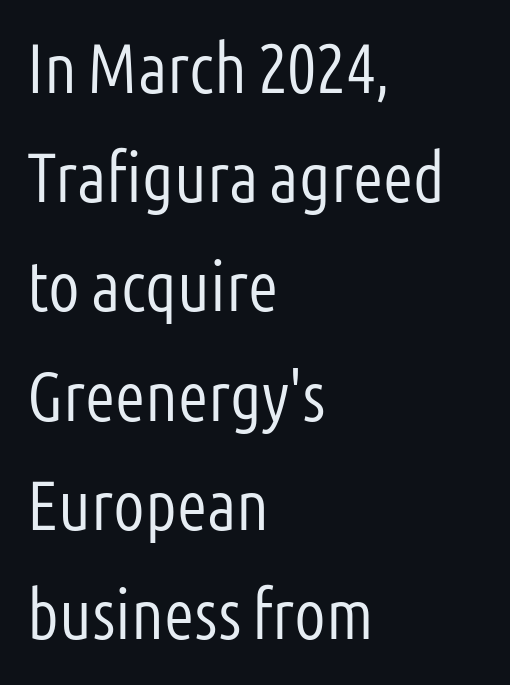
Q: Is the text bold? A: No.
Q: Is the text italic (slanted)? A: No, it is upright.
Q: Is the typeface a serif or a sans-serif typeface? A: Sans-serif.
Q: Is the text underlined? A: No.
Q: How is the paragraph aligned? A: Left-aligned.
Q: Is the spacing between letters normal or unusually wide? A: Normal.
Q: Is the spacing between lines tight, normal or loose? A: Normal.
Q: Width (condensed, normal, or wide)? A: Condensed.
Q: Stroke contrast? A: Low.
Q: x-height? A: Medium.
Q: Monospaced? A: No.
